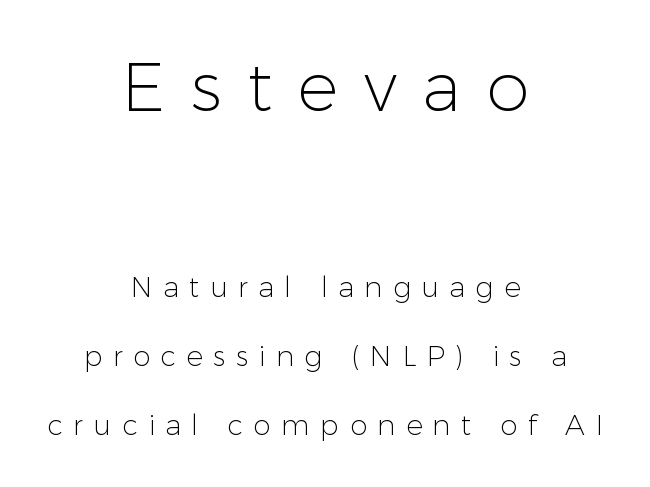
Do the characters align in a grid? No, the font is proportional. Rule under the text: the space is simply empty. Horizontal bands of white between lines are thick stripes. Unlike a traditional serif, this face leaves its strokes unadorned. Is the lower block the larger one? No — the upper block carries the bigger type.
